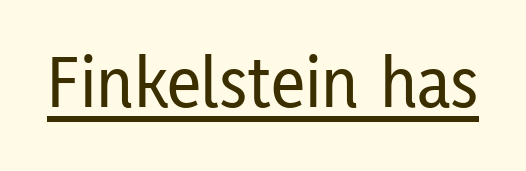
Vertical strokes here are truly vertical. A typesetter would label this face a sans. Observe the ordinary spacing: letters are neighbours, not strangers. Is there an underline? Yes — a line sits under the letters. Varying glyph widths throughout — classic text-font behaviour.
